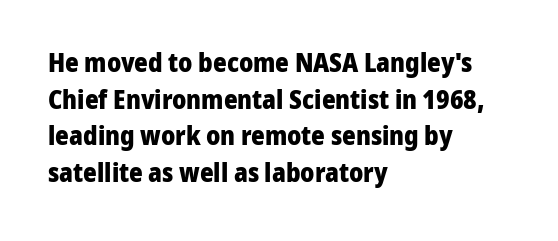
The image shows 26 px bold type, upright; set left-aligned, normal line spacing (1.41x), normal letter spacing, not underlined.
